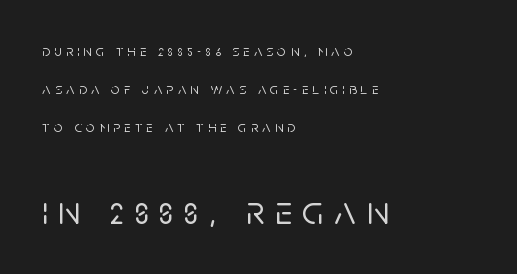
The image shows 41 px sans-serif type, upright; set left-aligned, loose line spacing (2.38x), unusually wide letter spacing (+0.26 em), not underlined; the second (bottom) block is 2.56x larger; low stroke contrast and a large x-height.
